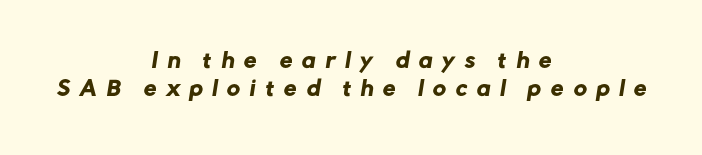
Check under the words: just untouched page. A typesetter would call this leading conventional body-copy spacing. Compared with typical body copy, the letter spacing here is much looser. Horizontally, the lines are justified to the midpoint only.
